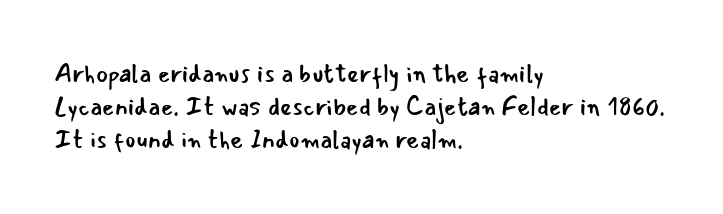
{"italic": "no", "bold": "no", "underline": "no", "align": "left", "line_spacing": "normal", "line_spacing_ratio": 1.32, "letter_spacing": "normal", "letter_spacing_em": 0.0, "glyph_px": 25}
